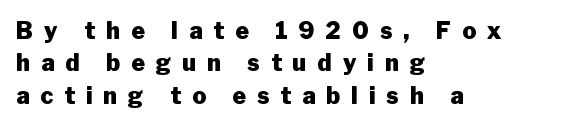
Short and long lines alike share a common starting point at left. Does the lettering tilt? It doesn't — this is upright. Descenders are the only things crossing below the line. Tracking here is generous; glyphs stand well apart from one another. The sample has been set heavy, in full bold.
